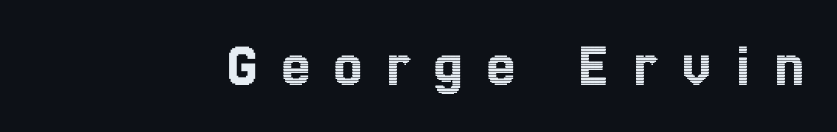
Q: Is the text italic (slanted)? A: No, it is upright.
Q: Is the text underlined? A: No.
Q: Is the spacing between letters normal or unusually wide? A: Unusually wide.
Q: Width (condensed, normal, or wide)? A: Condensed.
Q: x-height? A: Medium.
Q: Monospaced? A: No.
